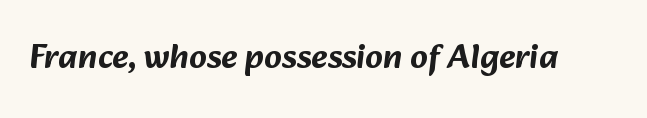
The letters advance in unequal steps, a hallmark of proportional type. Nobody drew a line under any word here. Glyph-to-glyph distance matches everyday printed text. The font family rendered here belongs to the sans-serif group.
